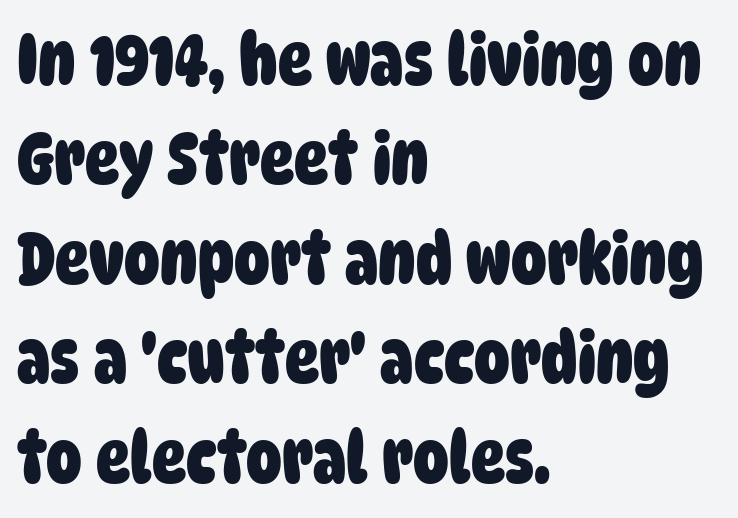
Q: Is the text bold? A: Yes.
Q: Is the typeface a serif or a sans-serif typeface? A: Sans-serif.
Q: Is the text underlined? A: No.
Q: How is the paragraph aligned? A: Left-aligned.
Q: Is the spacing between letters normal or unusually wide? A: Normal.
Q: Is the spacing between lines tight, normal or loose? A: Normal.
Q: Width (condensed, normal, or wide)? A: Condensed.
Q: Stroke contrast? A: Low.
Q: x-height? A: Large.
Q: Monospaced? A: No.
